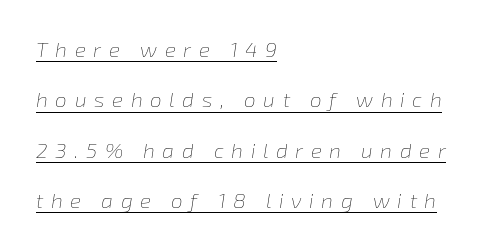
The image shows 21 px text type, italic (leaning right); set left-aligned, loose line spacing (2.4x), unusually wide letter spacing (+0.36 em), underlined.
